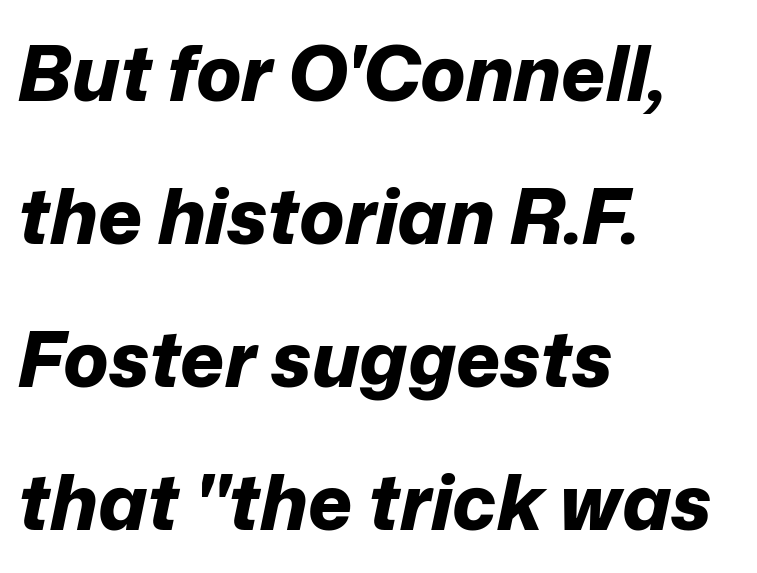
The image shows 76 px bold type, italic (leaning right); set left-aligned, line spacing 1.88x, normal letter spacing, not underlined; low stroke contrast and a medium x-height.
